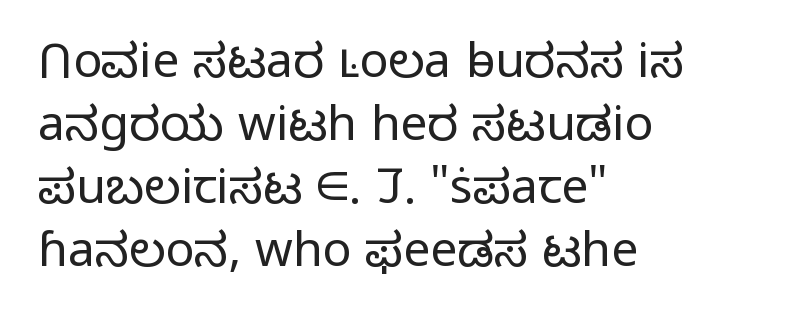
{"serif": "no", "italic": "no", "bold": "no", "weight": "light", "width": "normal", "stroke_contrast": "low", "x_height": "medium", "monospaced": "no", "underline": "no", "align": "left", "line_spacing": "normal", "line_spacing_ratio": 1.31, "letter_spacing": "normal", "letter_spacing_em": 0.0, "glyph_px": 48}
